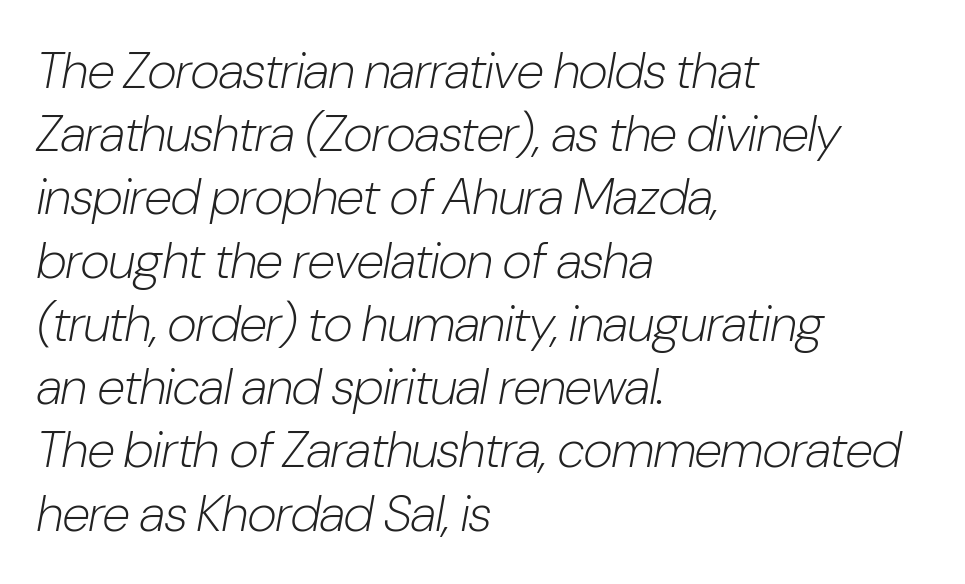
Is this a fixed-width face? No — the glyphs have proportional, varying widths. Where is the straight margin? On the left. The face used here is rendered with its standard letterfit. Letters rest on an invisible, unmarked baseline.
